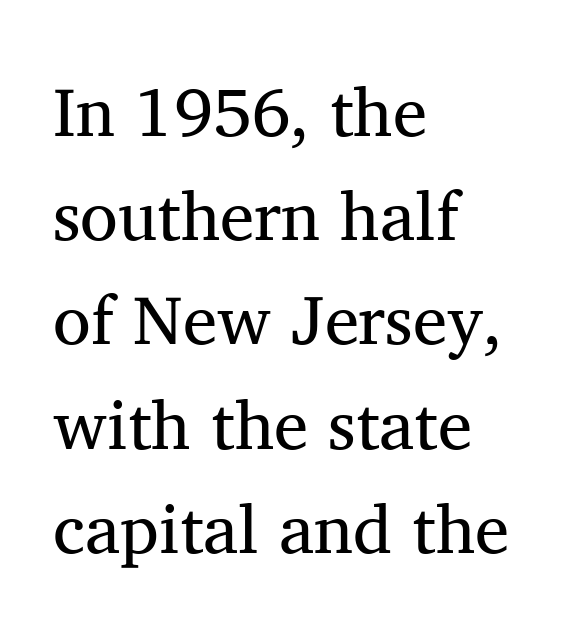
Q: Is the text bold? A: No.
Q: Is the text italic (slanted)? A: No, it is upright.
Q: Is the typeface a serif or a sans-serif typeface? A: Serif.
Q: Is the text underlined? A: No.
Q: How is the paragraph aligned? A: Left-aligned.
Q: Is the spacing between letters normal or unusually wide? A: Normal.
Q: Is the spacing between lines tight, normal or loose? A: Normal.
Q: Width (condensed, normal, or wide)? A: Normal.
Q: Stroke contrast? A: Medium.
Q: x-height? A: Medium.
Q: Monospaced? A: No.
